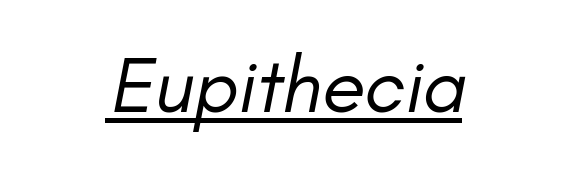
{"serif": "no", "bold": "no", "weight": "regular", "width": "normal", "stroke_contrast": "low", "x_height": "small", "monospaced": "no", "underline": "yes", "letter_spacing": "normal", "letter_spacing_em": 0.0, "glyph_px": 79}
